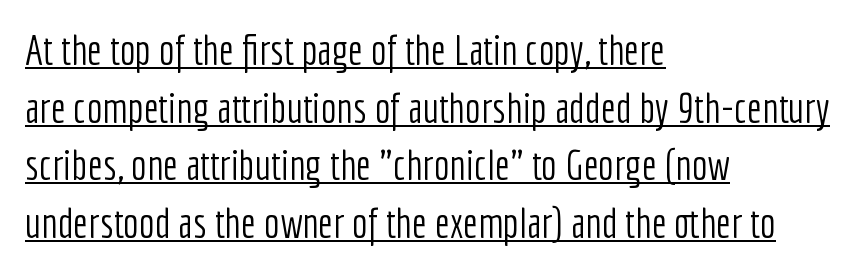
The image shows 42 px light, condensed sans-serif type, upright; set left-aligned, normal line spacing (1.37x), normal letter spacing, underlined; low stroke contrast and a medium x-height.
